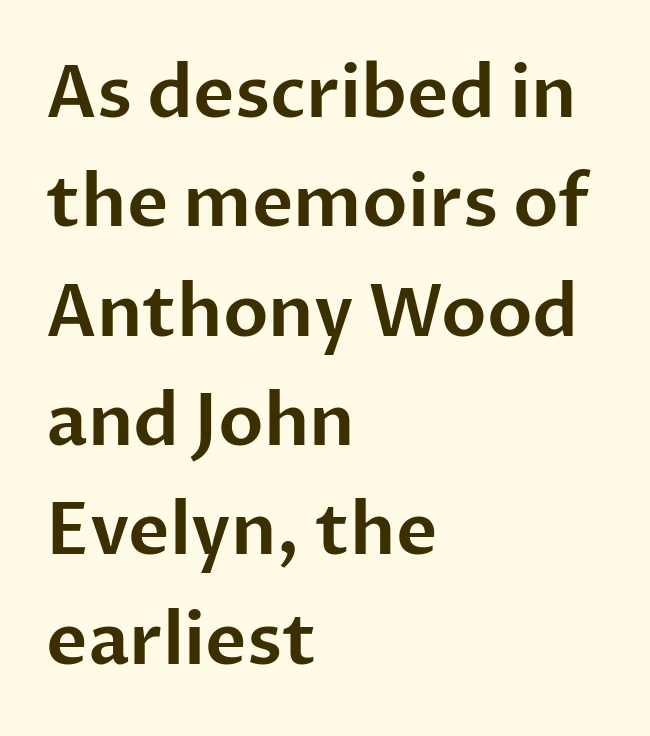
If you measured baseline to baseline, you'd find a middling distance. Beneath every word, the page is bare. The face used here is rendered with its standard letterfit. Which margin do the lines hug? The left one — the right edge is uneven. The face used here is proportionally spaced, like ordinary book or web type.
